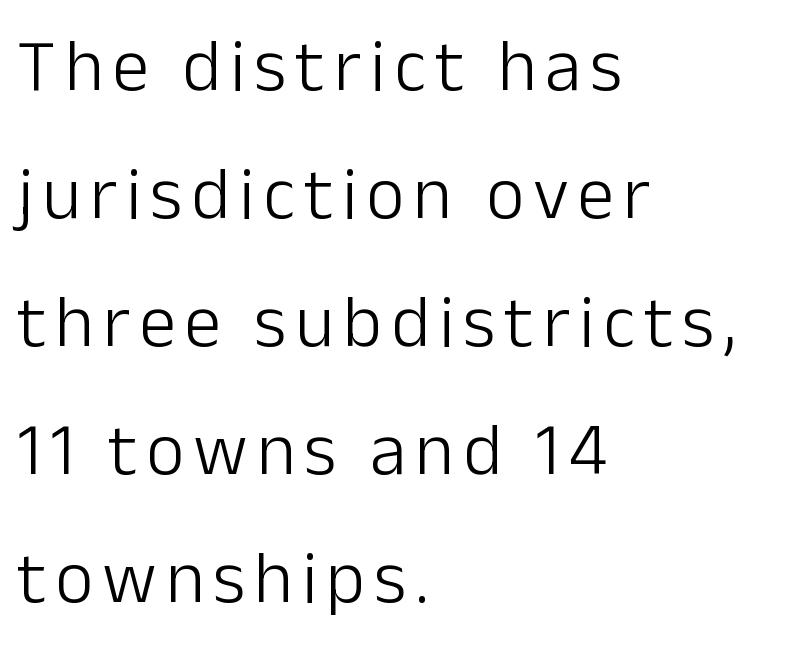
Q: Is the text bold? A: No.
Q: Is the text italic (slanted)? A: No, it is upright.
Q: Is the typeface a serif or a sans-serif typeface? A: Sans-serif.
Q: Is the text underlined? A: No.
Q: How is the paragraph aligned? A: Left-aligned.
Q: Width (condensed, normal, or wide)? A: Normal.
Q: Stroke contrast? A: Low.
Q: x-height? A: Medium.
Q: Monospaced? A: No.
